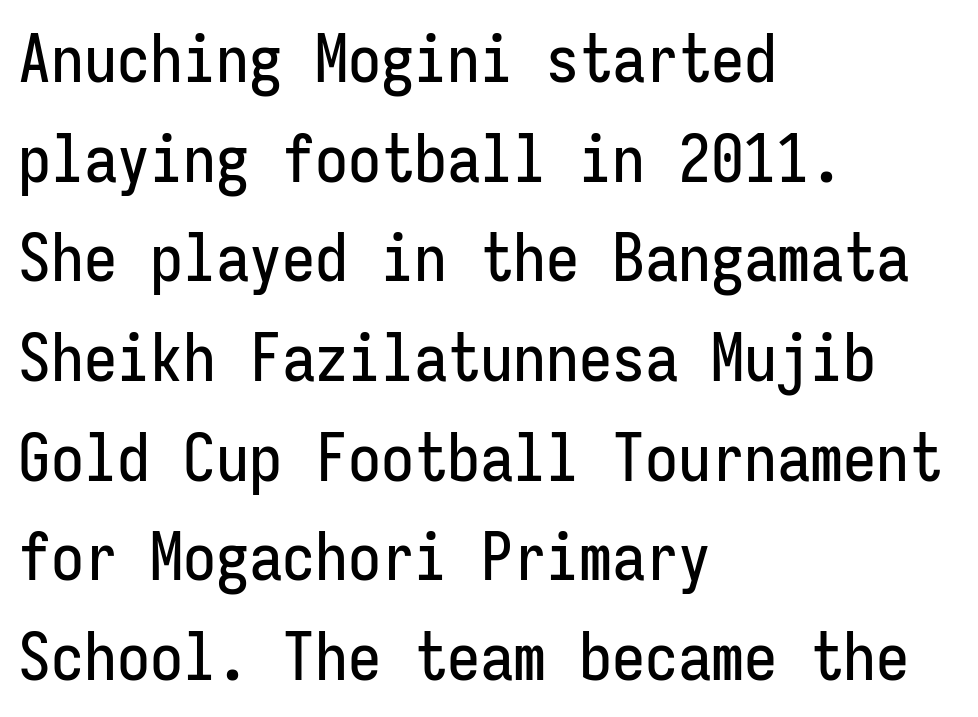
{"serif": "no", "italic": "no", "width": "condensed", "stroke_contrast": "low", "x_height": "medium", "monospaced": "yes", "underline": "no", "align": "left", "line_spacing": "normal", "line_spacing_ratio": 1.51, "letter_spacing": "normal", "letter_spacing_em": 0.0, "glyph_px": 66}
